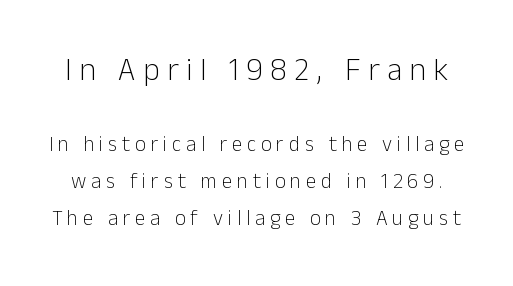
Each letter keeps its own natural width here, so spacing adapts to shape. No heavy texture on the line: the type isn't bold. The tracking reads as deliberately expanded to a designer's eye. Is the lower block the larger one? No — the upper block carries the bigger type. The foot of each line stays bare and open. The face used here is a sans, in the tradition of grotesques and geometrics.
